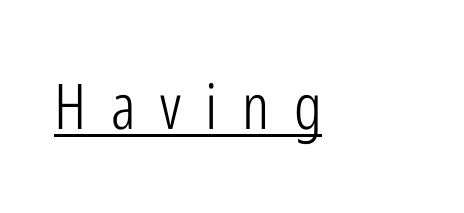
{"serif": "no", "italic": "no", "bold": "no", "weight": "light", "width": "condensed", "stroke_contrast": "low", "x_height": "medium", "monospaced": "no", "underline": "yes", "letter_spacing": "wide", "letter_spacing_em": 0.39, "glyph_px": 63}
